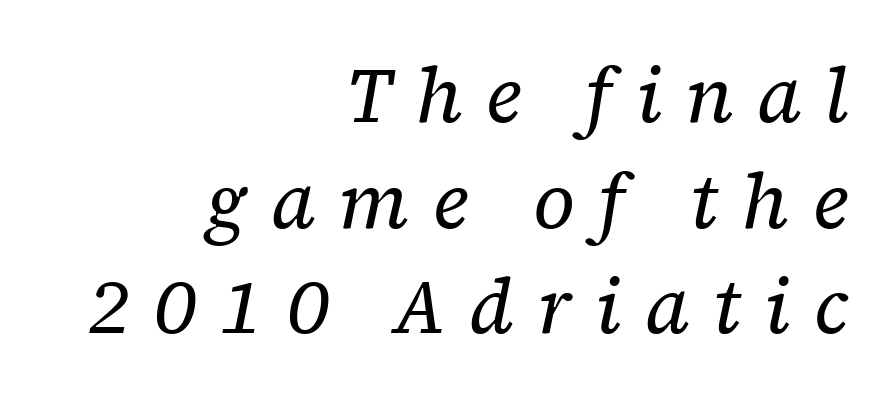
Typeset ragged left — the right edge is the straight one. Spacing verdict: proportional, widths tailored to each character. Inter-character spacing is expanded well beyond the font's built-in metrics. A bare baseline throughout the passage.
